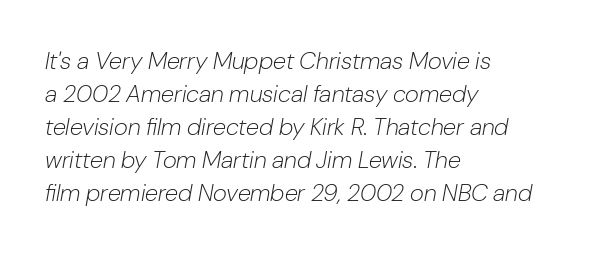
The image shows 24 px text type, italic (leaning right); set left-aligned, normal line spacing (1.37x), normal letter spacing, not underlined.
